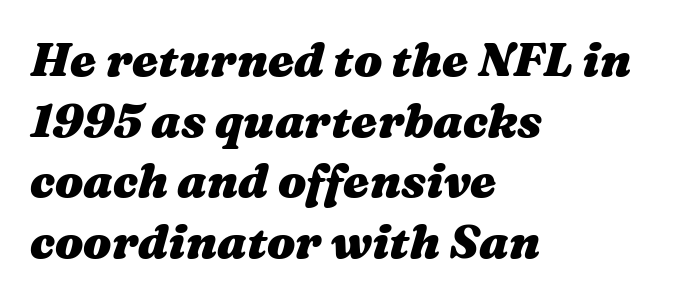
Q: Is the text bold? A: Yes.
Q: Is the text italic (slanted)? A: Yes, it leans right by about 16 degrees.
Q: Is the text underlined? A: No.
Q: How is the paragraph aligned? A: Left-aligned.
Q: Is the spacing between letters normal or unusually wide? A: Normal.
Q: Is the spacing between lines tight, normal or loose? A: Normal.
Q: Width (condensed, normal, or wide)? A: Wide.
Q: Stroke contrast? A: Medium.
Q: x-height? A: Medium.
Q: Monospaced? A: No.
